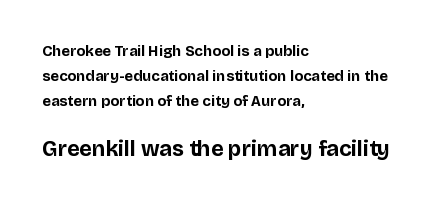
Look at the tracking — it's just the regular setting, nothing added. The emphasis by scale lands on block number two, below. The specimen omits any rule beneath the text block's lines. The paragraph shown leans on its left margin. Characters remain perfectly vertical along every line. Rows of type keep a routine distance in the vertical direction.
